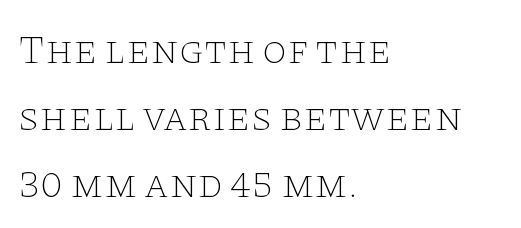
{"serif": "yes", "italic": "no", "bold": "no", "weight": "thin", "width": "wide", "stroke_contrast": "low", "x_height": "large", "monospaced": "no", "underline": "no", "align": "left", "line_spacing": "normal", "line_spacing_ratio": 1.67, "letter_spacing": "normal", "letter_spacing_em": 0.0, "glyph_px": 40}
